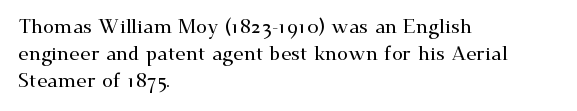
{"italic": "no", "underline": "no", "align": "left", "line_spacing": "normal", "line_spacing_ratio": 1.34, "letter_spacing": "normal", "letter_spacing_em": 0.0, "glyph_px": 20}
